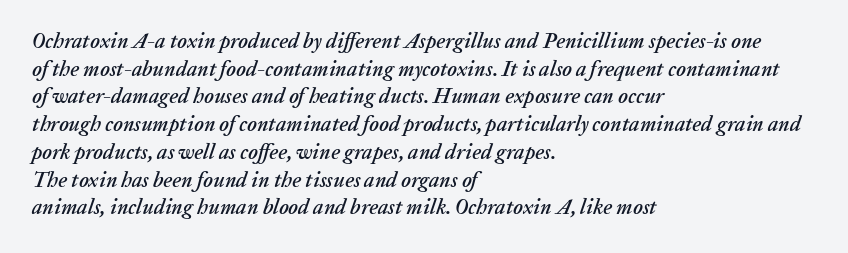
{"italic": "yes", "lean": "right", "slant_degrees": 20, "underline": "no", "align": "left", "line_spacing": "normal", "line_spacing_ratio": 1.32, "letter_spacing": "normal", "letter_spacing_em": 0.0, "glyph_px": 21}
